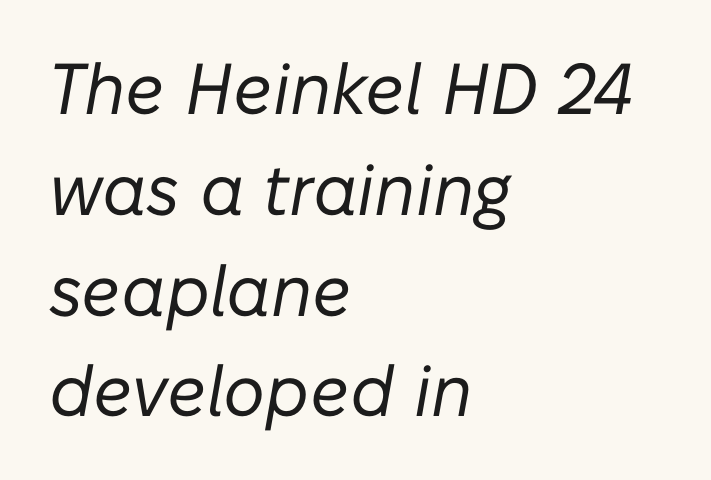
Q: Is the text bold? A: No.
Q: Is the text italic (slanted)? A: Yes, it leans right by about 10 degrees.
Q: Is the text underlined? A: No.
Q: How is the paragraph aligned? A: Left-aligned.
Q: Is the spacing between letters normal or unusually wide? A: Normal.
Q: Is the spacing between lines tight, normal or loose? A: Normal.
Q: Width (condensed, normal, or wide)? A: Normal.
Q: Stroke contrast? A: Low.
Q: x-height? A: Medium.
Q: Monospaced? A: No.
